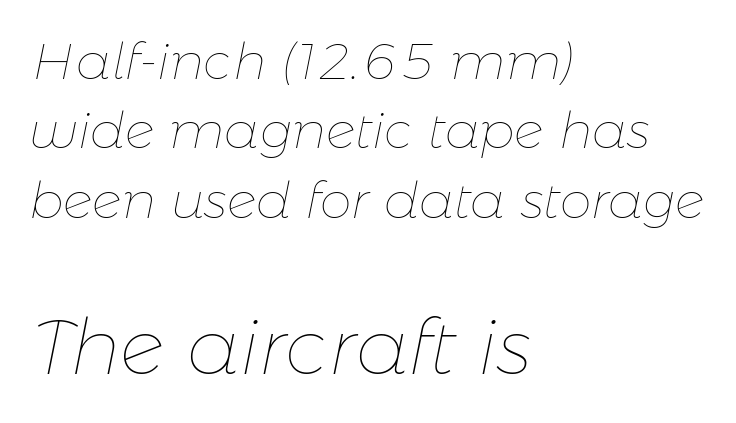
The image shows 77 px thin type, italic (leaning right); set left-aligned, normal line spacing (1.36x), normal letter spacing, not underlined; the second (bottom) block is 1.51x larger; low stroke contrast and a medium x-height.
